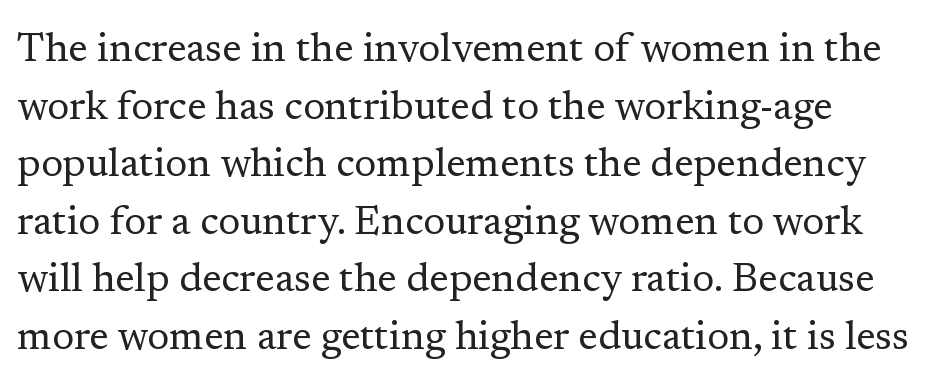
The image shows 40 px regular-weight serif type, upright; set normal line spacing (1.44x), normal letter spacing, not underlined; low stroke contrast and a medium x-height.
